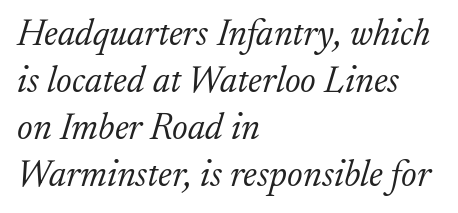
The rendering shows small feet on the letterforms — a serif design. The words here are not underlined. Regarding leading, the lines here are spaced in the standard way. The whole block is typeset with a tilt. The gaps between neighbouring characters are ordinary and unremarkable.
